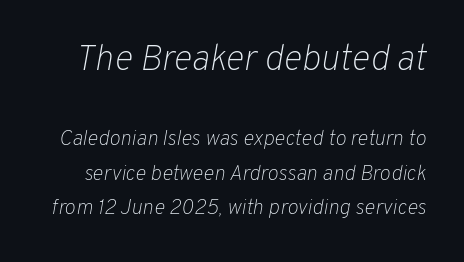
{"italic": "yes", "lean": "right", "slant_degrees": 10, "bold": "no", "weight": "light", "width": "normal", "stroke_contrast": "low", "x_height": "medium", "monospaced": "no", "underline": "no", "line_spacing": "normal", "line_spacing_ratio": 1.65, "letter_spacing": "normal", "letter_spacing_em": 0.0, "larger_block": "first", "size_ratio": 1.71, "glyph_px": 36}
